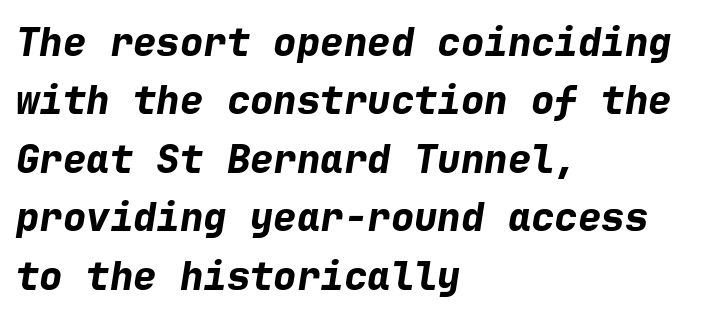
Q: Is the text bold? A: Yes.
Q: Is the text italic (slanted)? A: Yes, it leans right by about 9 degrees.
Q: Is the text underlined? A: No.
Q: How is the paragraph aligned? A: Left-aligned.
Q: Is the spacing between letters normal or unusually wide? A: Normal.
Q: Is the spacing between lines tight, normal or loose? A: Normal.
Q: Width (condensed, normal, or wide)? A: Normal.
Q: Stroke contrast? A: Low.
Q: x-height? A: Medium.
Q: Monospaced? A: Yes.
